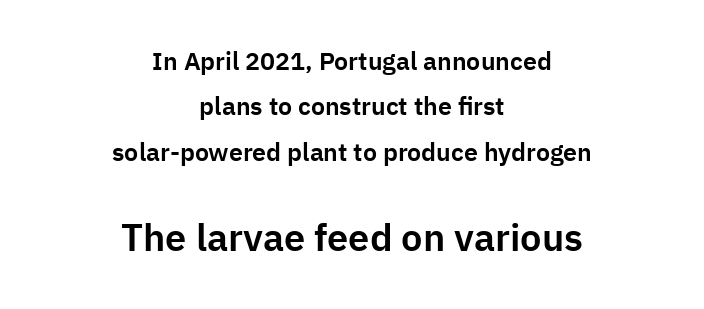
{"serif": "no", "italic": "no", "width": "normal", "stroke_contrast": "low", "x_height": "medium", "monospaced": "no", "underline": "no", "align": "center", "line_spacing_ratio": 1.82, "letter_spacing": "normal", "letter_spacing_em": 0.0, "larger_block": "second", "size_ratio": 1.52, "glyph_px": 38}
